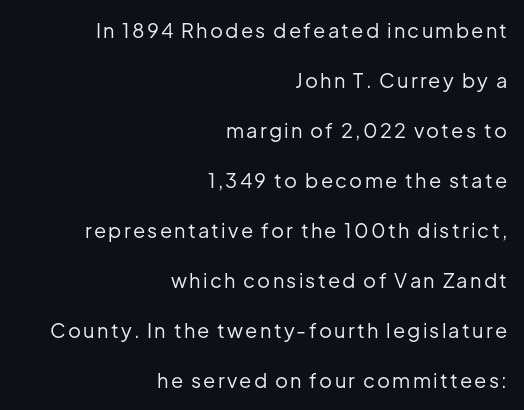
The image shows 20 px text type, upright; set right-aligned, loose line spacing (2.5x), not underlined.
